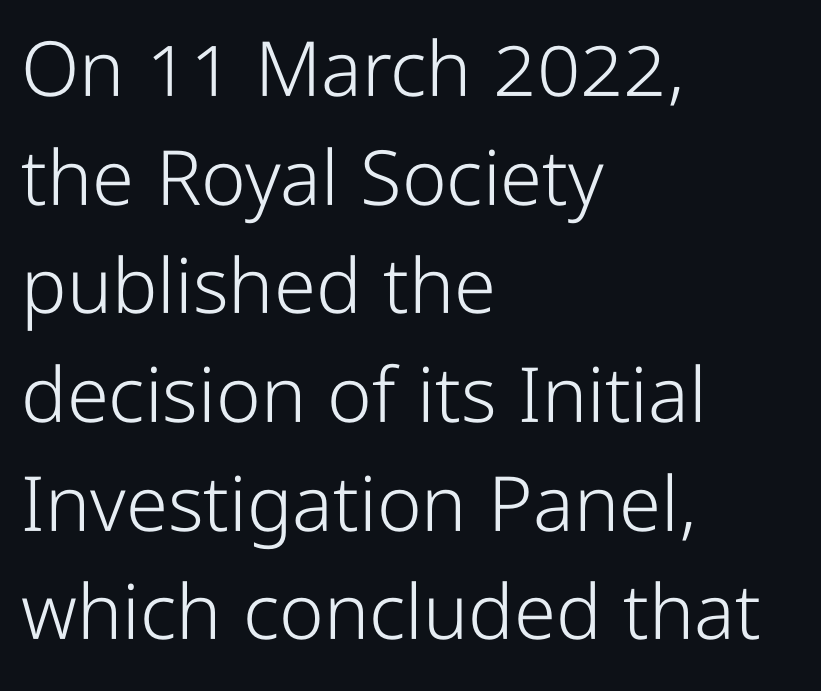
Note the varied advance widths — an 'i' is clearly narrower than an 'm'. Teacher's note: observe the even left margin — that is flush-left alignment. The font's upright variant was chosen for this text. Stems and bowls with no extra thickness — not bold. The typeface chosen for these lines omits serifs. Any mark beneath the type? The region is blank.
